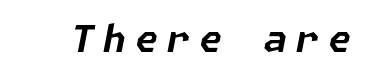
Q: Is the text bold? A: Yes.
Q: Is the text italic (slanted)? A: Yes, it leans right by about 11 degrees.
Q: Is the text underlined? A: No.
Q: Is the spacing between letters normal or unusually wide? A: Unusually wide.
Q: Width (condensed, normal, or wide)? A: Normal.
Q: Stroke contrast? A: Low.
Q: x-height? A: Medium.
